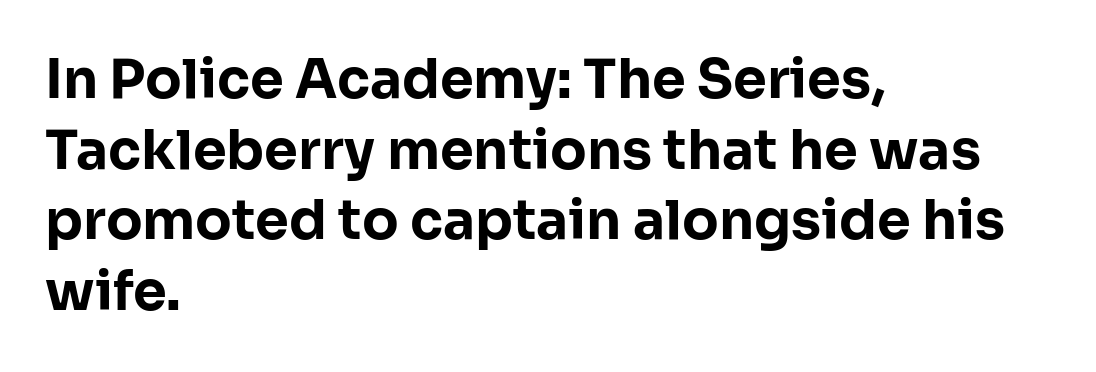
The image shows 54 px bold sans-serif type, upright; set left-aligned, normal line spacing (1.31x), normal letter spacing, not underlined; low stroke contrast and a medium x-height.
